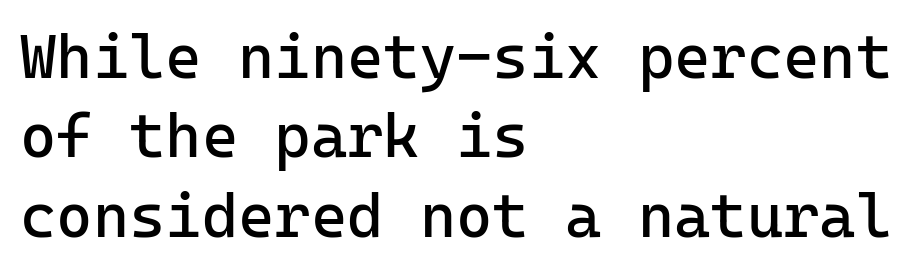
{"serif": "no", "italic": "no", "bold": "no", "weight": "regular", "width": "normal", "stroke_contrast": "low", "x_height": "medium", "monospaced": "yes", "underline": "no", "align": "left", "line_spacing": "normal", "line_spacing_ratio": 1.28, "letter_spacing": "normal", "letter_spacing_em": 0.0, "glyph_px": 62}
